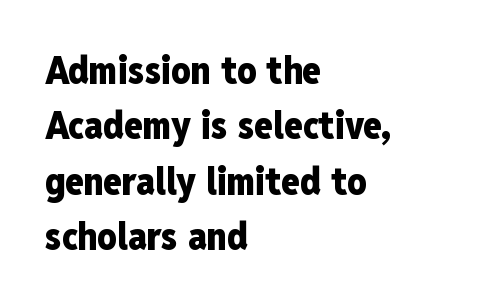
Q: Is the text bold? A: Yes.
Q: Is the text italic (slanted)? A: No, it is upright.
Q: Is the typeface a serif or a sans-serif typeface? A: Sans-serif.
Q: Is the text underlined? A: No.
Q: How is the paragraph aligned? A: Left-aligned.
Q: Is the spacing between letters normal or unusually wide? A: Normal.
Q: Is the spacing between lines tight, normal or loose? A: Normal.
Q: Width (condensed, normal, or wide)? A: Condensed.
Q: Stroke contrast? A: Low.
Q: x-height? A: Medium.
Q: Monospaced? A: No.
